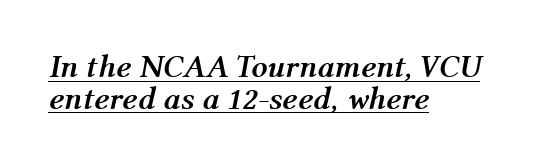
The image shows 32 px semibold type, italic (leaning right); set left-aligned, tight line spacing (0.99x), normal letter spacing, underlined; medium stroke contrast and a medium x-height.
